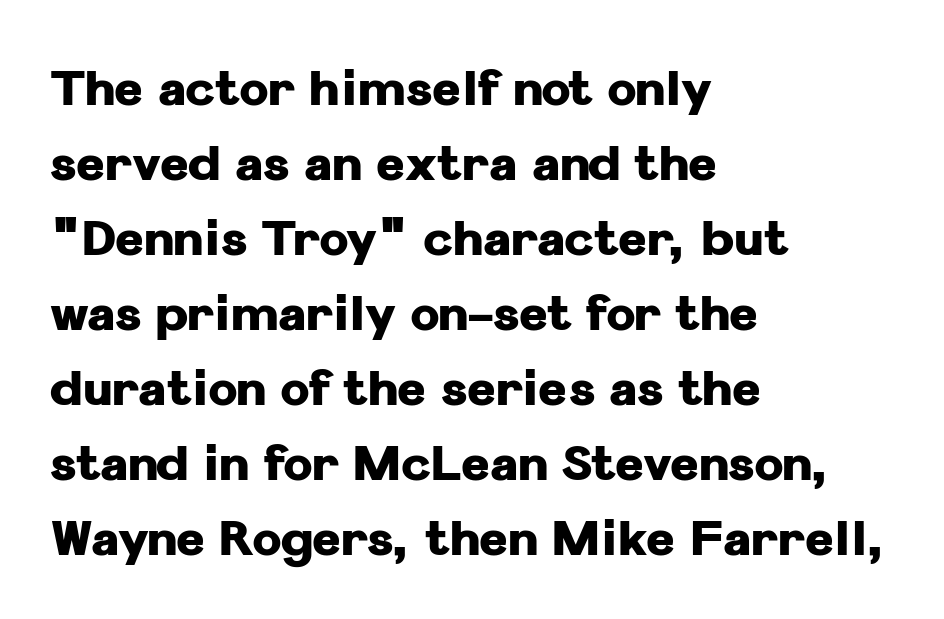
Q: Is the text bold? A: Yes.
Q: Is the text italic (slanted)? A: No, it is upright.
Q: Is the typeface a serif or a sans-serif typeface? A: Sans-serif.
Q: Is the text underlined? A: No.
Q: How is the paragraph aligned? A: Left-aligned.
Q: Is the spacing between letters normal or unusually wide? A: Normal.
Q: Is the spacing between lines tight, normal or loose? A: Normal.
Q: Width (condensed, normal, or wide)? A: Normal.
Q: Stroke contrast? A: Low.
Q: x-height? A: Medium.
Q: Monospaced? A: No.
